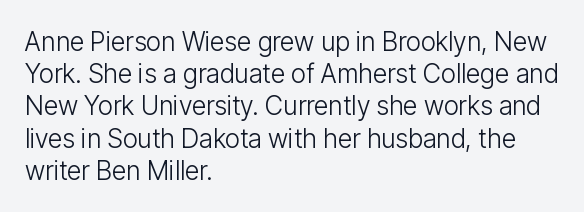
No letter is thick-stroked: the sample isn't bold. The lettering stays uniformly vertical, giving the passage a roman look. This sample uses plain, unmodified letter spacing. These lines stack with their left ends in a neat column. The gap between lines stays unmarked.
